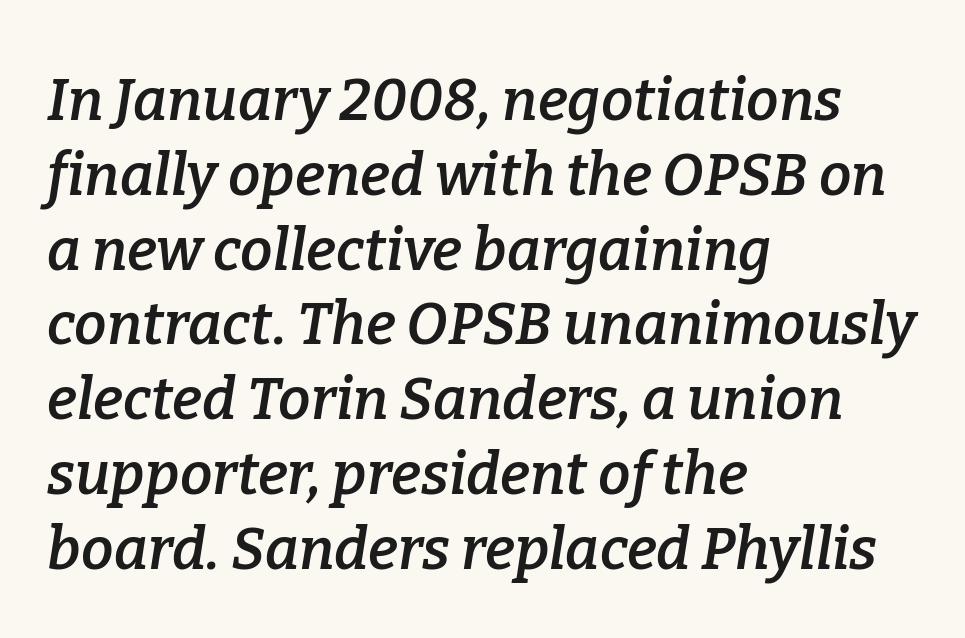
Are there feet on the stems? There are — it's a serif. Compared with typical paragraphs, the rows here are spaced about the same. The text block is weighted toward the left margin, trailing off unevenly rightward. The words here are not underlined. Think of a printed novel: that variable character pitch is what you see here.
